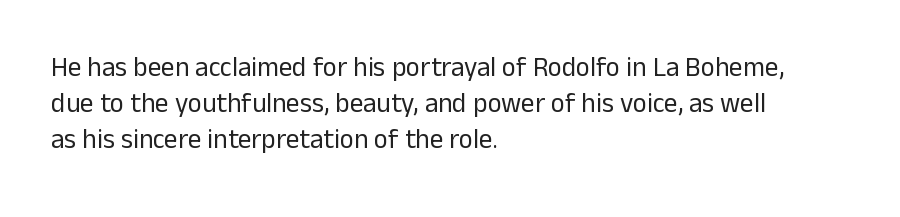
The image shows 27 px text type, upright; set left-aligned, normal line spacing (1.34x), normal letter spacing, not underlined.
